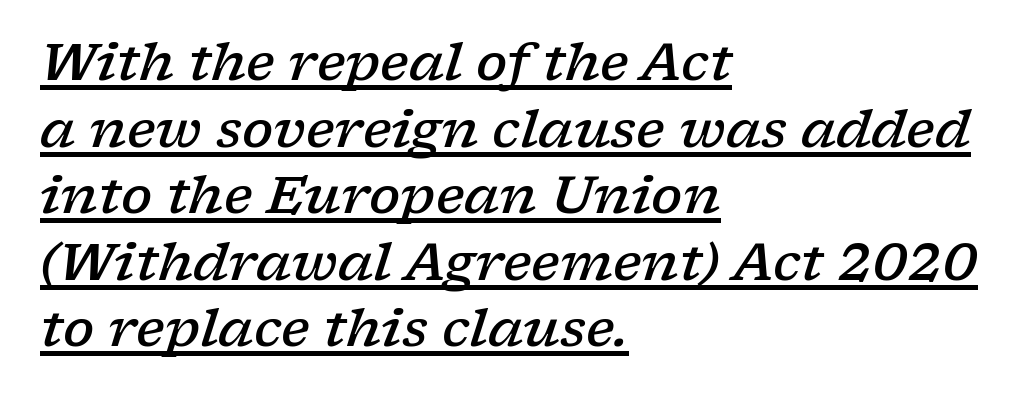
Q: Is the text bold? A: Semi-bold.
Q: Is the text italic (slanted)? A: Yes, it leans right by about 17 degrees.
Q: Is the typeface a serif or a sans-serif typeface? A: Serif.
Q: Is the text underlined? A: Yes.
Q: How is the paragraph aligned? A: Left-aligned.
Q: Is the spacing between letters normal or unusually wide? A: Normal.
Q: Is the spacing between lines tight, normal or loose? A: Normal.
Q: Width (condensed, normal, or wide)? A: Wide.
Q: Stroke contrast? A: Low.
Q: x-height? A: Medium.
Q: Monospaced? A: No.
